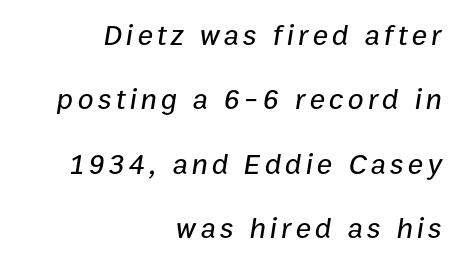
Compared with typical paragraphs, the rows here are farther apart. Looks like regular typesetting: each glyph gets only the width it needs. Compared with a flush-left layout, this one pins lines to the opposite, right side. Italic: yes, the glyphs are oblique.
